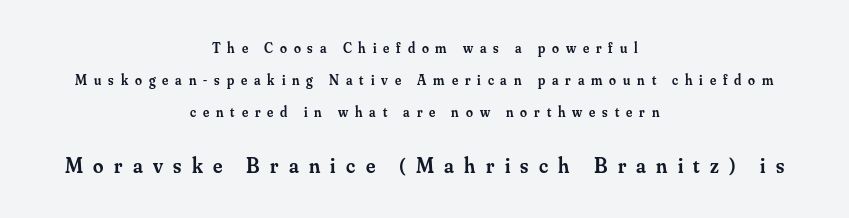
Teacher's note: observe the equal gaps on both sides — that is centered alignment. Each word looks stretched out because of the extra space between its letters. The space directly below the letters is spotless. The block of text is sparse from top to bottom, with ample space between rows.
